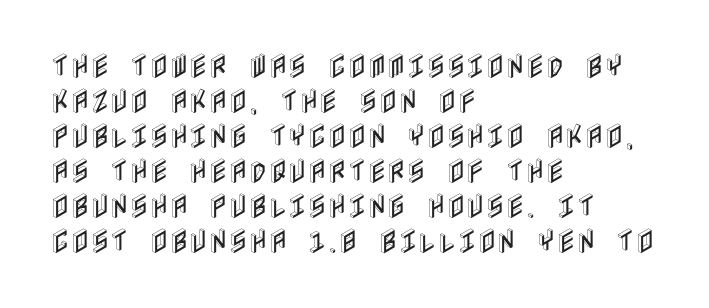
In CSS terms this would be text-align: left. Does the lettering tilt? It doesn't — this is upright. The strip under each line holds only bare page. Each word holds together tightly as a unit, with standard inter-letter gaps. These lines sit exactly where default settings would place them.
